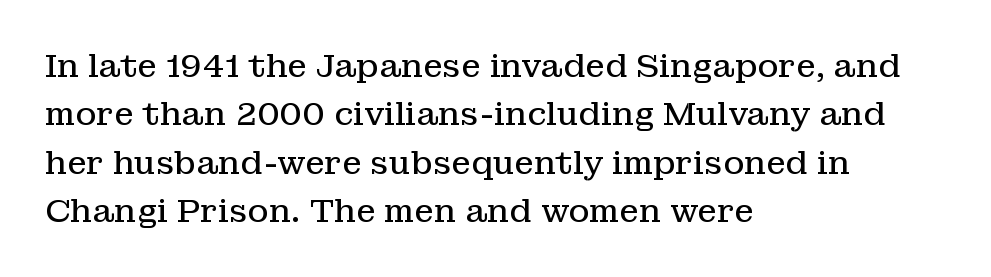
{"serif": "yes", "italic": "no", "bold": "no", "weight": "regular", "width": "normal", "stroke_contrast": "low", "x_height": "medium", "monospaced": "no", "underline": "no", "align": "left", "line_spacing": "normal", "line_spacing_ratio": 1.51, "letter_spacing": "normal", "letter_spacing_em": 0.0, "glyph_px": 32}
